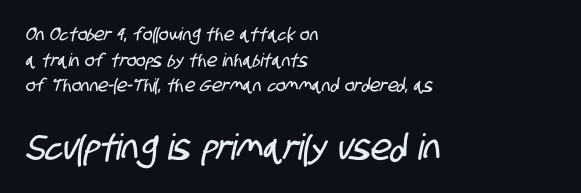
The image shows 36 px condensed sans-serif type; set left-aligned, normal line spacing (1.42x), normal letter spacing, not underlined; the second (bottom) block is 2.0x larger; low stroke contrast and a large x-height.
